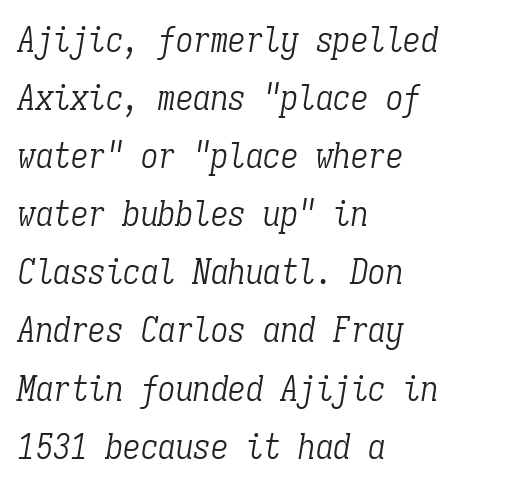
Q: Is the text bold? A: No.
Q: Is the text italic (slanted)? A: Yes, it leans right by about 9 degrees.
Q: Is the typeface a serif or a sans-serif typeface? A: Serif.
Q: Is the text underlined? A: No.
Q: How is the paragraph aligned? A: Left-aligned.
Q: Is the spacing between letters normal or unusually wide? A: Normal.
Q: Is the spacing between lines tight, normal or loose? A: Normal.
Q: Width (condensed, normal, or wide)? A: Condensed.
Q: Stroke contrast? A: Low.
Q: x-height? A: Medium.
Q: Monospaced? A: Yes.
